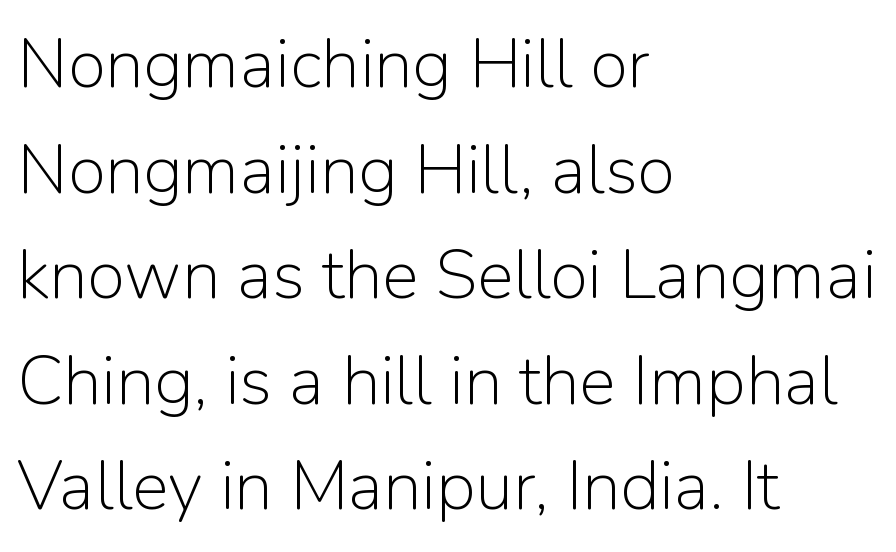
The rows are spaced the way most documents space them. The face used here is proportionally spaced, like ordinary book or web type. No extra tracking has been applied to these lines. Weight class: somewhere from thin through regular.
